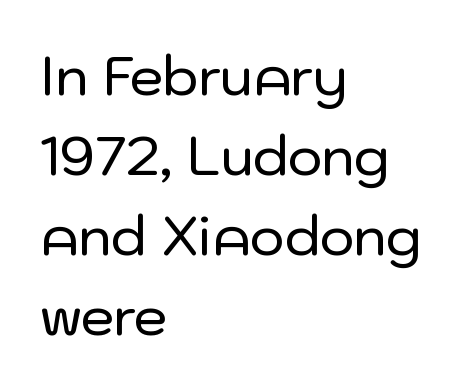
The image shows 53 px sans-serif type, upright; set left-aligned, normal line spacing (1.51x), normal letter spacing, not underlined; low stroke contrast and a medium x-height.
